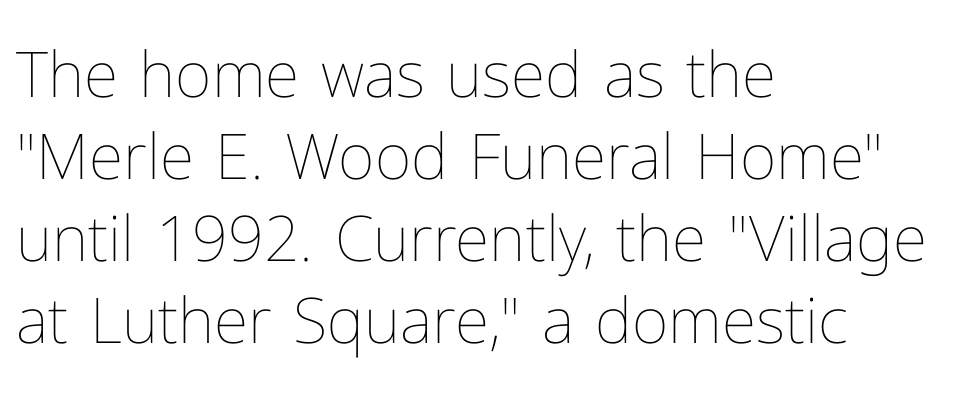
Default kerning and tracking; the words read as compact shapes. Is the block centered? No — it sits flush against the left margin. Italic? Not at all — the glyphs are vertical. A typesetter would call this leading conventional body-copy spacing. The weight tops out at a normal text grade. The face used here is proportionally spaced, like ordinary book or web type.
